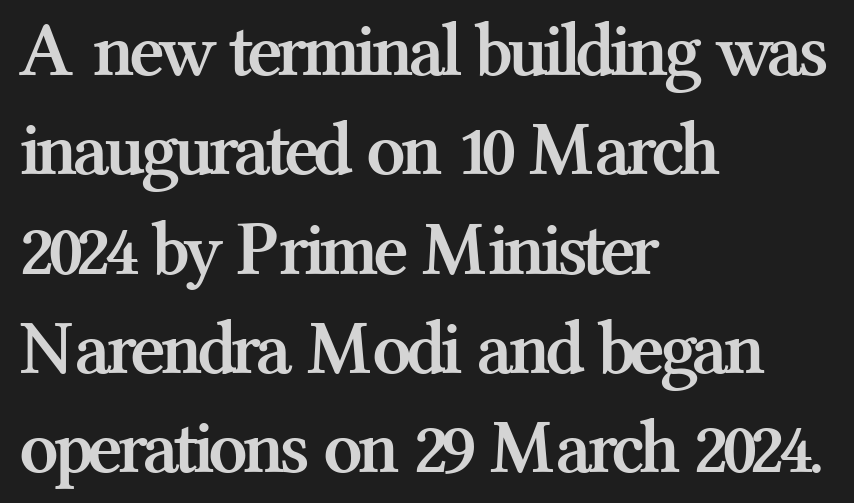
The image shows 77 px semibold serif type, upright; set left-aligned, normal line spacing (1.29x), normal letter spacing, not underlined; medium stroke contrast and a medium x-height.
